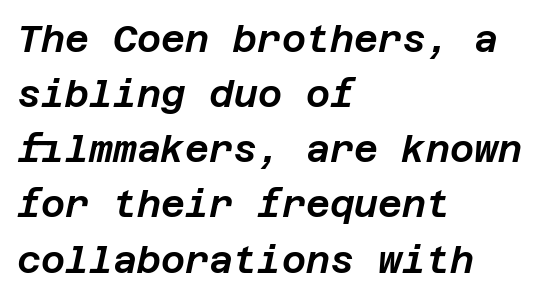
{"italic": "yes", "lean": "right", "slant_degrees": 12, "width": "normal", "stroke_contrast": "low", "x_height": "large", "underline": "no", "align": "left", "line_spacing": "normal", "line_spacing_ratio": 1.49, "letter_spacing": "normal", "letter_spacing_em": 0.0, "glyph_px": 37}
